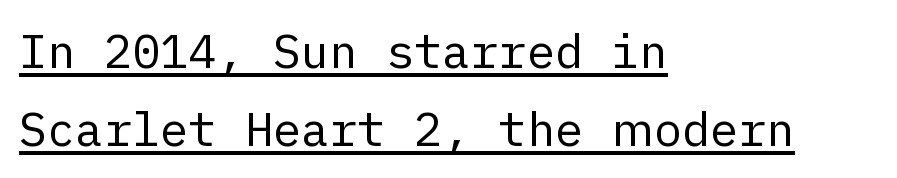
The image shows 47 px regular-weight sans-serif type, upright; set left-aligned, normal line spacing (1.65x), normal letter spacing, underlined; low stroke contrast and a medium x-height.
